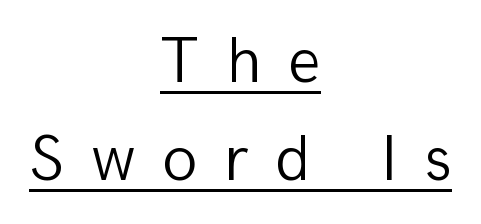
The image shows 65 px light sans-serif type, upright; set centered, normal line spacing (1.51x), unusually wide letter spacing (+0.4 em), underlined; low stroke contrast and a medium x-height.
